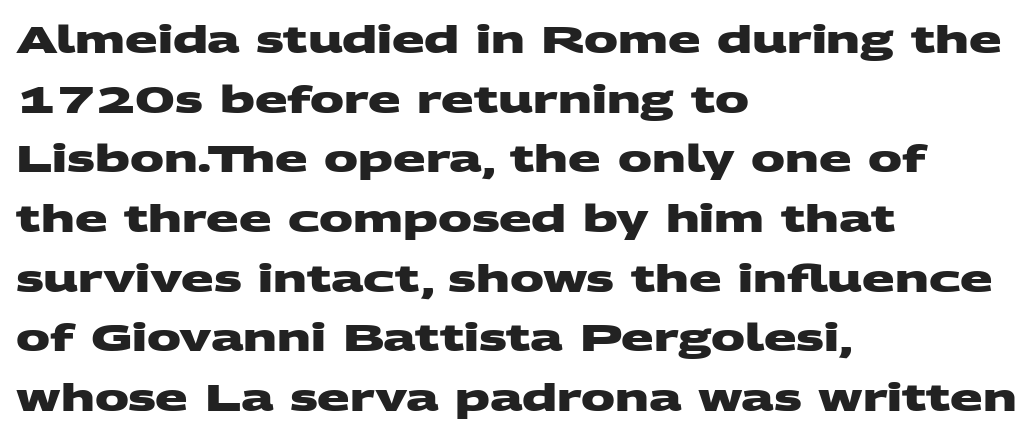
Q: Is the text bold? A: Yes.
Q: Is the typeface a serif or a sans-serif typeface? A: Sans-serif.
Q: Is the text underlined? A: No.
Q: How is the paragraph aligned? A: Left-aligned.
Q: Is the spacing between letters normal or unusually wide? A: Normal.
Q: Is the spacing between lines tight, normal or loose? A: Normal.
Q: Width (condensed, normal, or wide)? A: Wide.
Q: Stroke contrast? A: Medium.
Q: x-height? A: Large.
Q: Monospaced? A: No.
